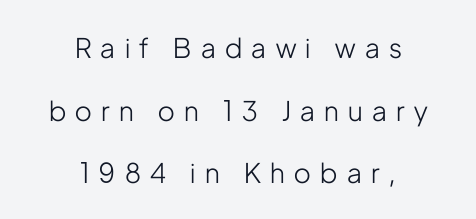
Q: Is the text bold? A: No.
Q: Is the text italic (slanted)? A: No, it is upright.
Q: Is the text underlined? A: No.
Q: How is the paragraph aligned? A: Centered.
Q: Is the spacing between letters normal or unusually wide? A: Unusually wide.
Q: Is the spacing between lines tight, normal or loose? A: Loose.
